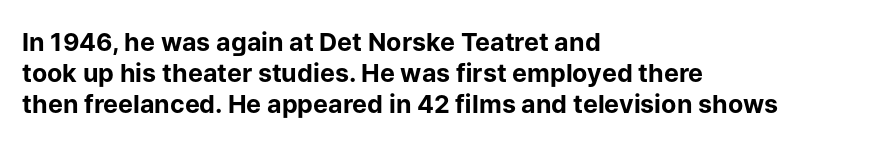
You'd pick this weight for a headline — it's a proper bold. Upright lettering throughout. Nothing unusual about the tracking: characters are spaced as the font intends. Check the space under the baseline: it is left empty.
